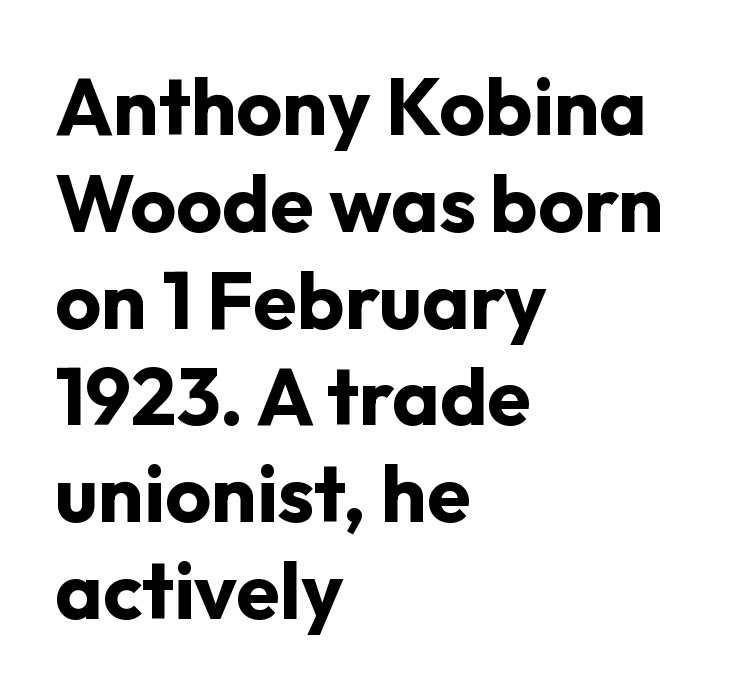
Horizontal alignment here is leftward, the default for most running prose. This is roman type, the default non-slanted kind. A typesetter would call this zero additional tracking. Summary of weight: heavy, a full bold.
